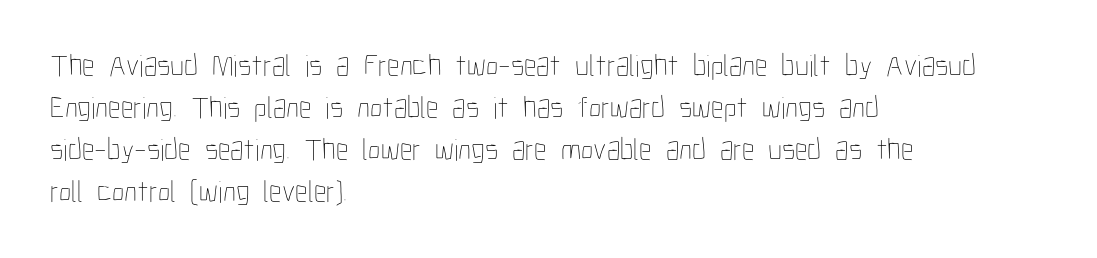
{"italic": "no", "bold": "no", "weight": "thin", "width": "condensed", "stroke_contrast": "low", "x_height": "medium", "monospaced": "no", "underline": "no", "align": "left", "line_spacing": "normal", "line_spacing_ratio": 1.35, "letter_spacing": "normal", "letter_spacing_em": 0.0, "glyph_px": 31}
